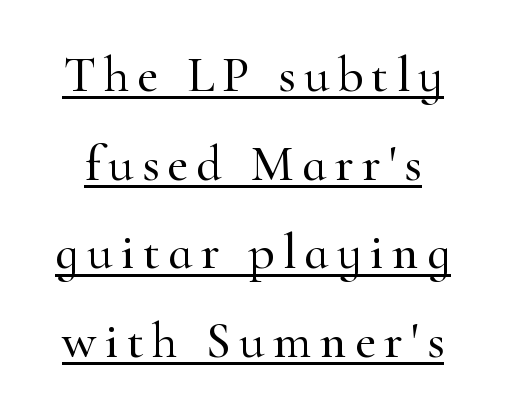
{"serif": "yes", "italic": "no", "width": "normal", "stroke_contrast": "high", "x_height": "small", "monospaced": "no", "underline": "yes", "line_spacing_ratio": 1.74, "glyph_px": 51}
